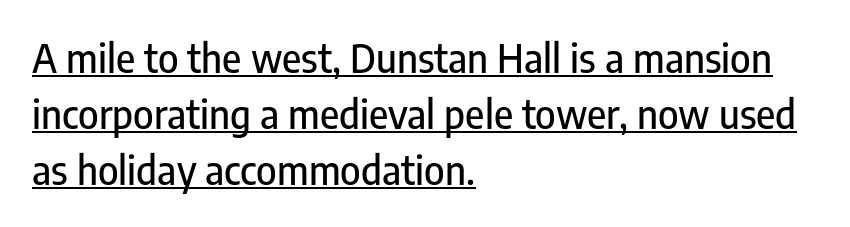
Letter spacing: default. A rule runs beneath these lines of type. The space between consecutive lines is moderate. Is this a fixed-width face? No — the glyphs have proportional, varying widths. Unlike italic type, these characters show no tilt at all. The passage is arranged the way most books set body copy — flush left.
